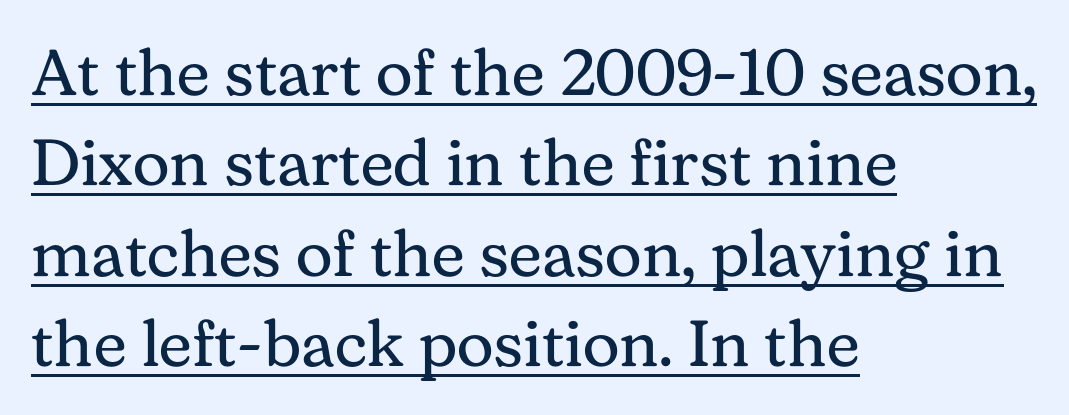
Q: Is the text bold? A: No.
Q: Is the text italic (slanted)? A: No, it is upright.
Q: Is the typeface a serif or a sans-serif typeface? A: Serif.
Q: Is the text underlined? A: Yes.
Q: How is the paragraph aligned? A: Left-aligned.
Q: Is the spacing between letters normal or unusually wide? A: Normal.
Q: Is the spacing between lines tight, normal or loose? A: Normal.
Q: Width (condensed, normal, or wide)? A: Normal.
Q: Stroke contrast? A: Medium.
Q: x-height? A: Medium.
Q: Monospaced? A: No.
